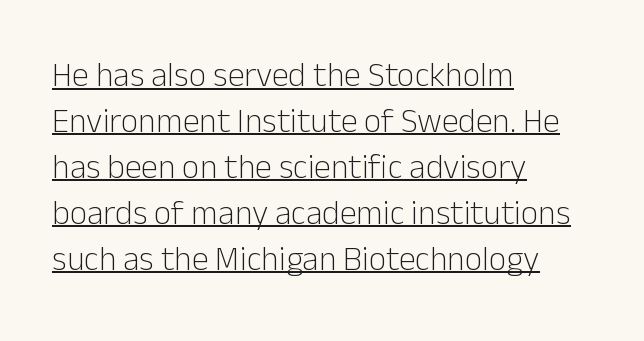
The image shows 34 px light sans-serif type, upright; set left-aligned, normal line spacing (1.35x), normal letter spacing, underlined; low stroke contrast and a medium x-height.
